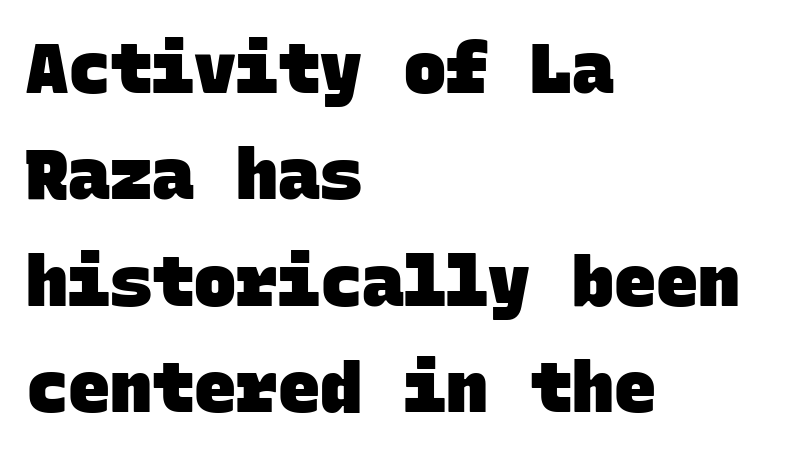
The image shows 70 px heavy sans-serif type, monospaced; set left-aligned, normal line spacing (1.52x), normal letter spacing, not underlined; low stroke contrast and a large x-height.
